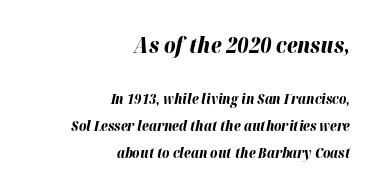
The words here are not underlined. Interline gaps are noticeably wide in this sample. Character size in the leading block exceeds that of the trailing block. Default kerning and tracking; the words read as compact shapes. A full-strength bold gives these letters their thick strokes.
